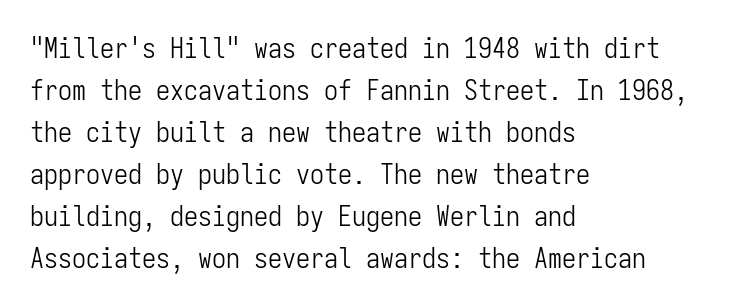
Q: Is the text bold? A: No.
Q: Is the text italic (slanted)? A: No, it is upright.
Q: Is the typeface a serif or a sans-serif typeface? A: Sans-serif.
Q: Is the text underlined? A: No.
Q: How is the paragraph aligned? A: Left-aligned.
Q: Is the spacing between letters normal or unusually wide? A: Normal.
Q: Is the spacing between lines tight, normal or loose? A: Normal.
Q: Width (condensed, normal, or wide)? A: Condensed.
Q: Stroke contrast? A: Low.
Q: x-height? A: Medium.
Q: Monospaced? A: Yes.
